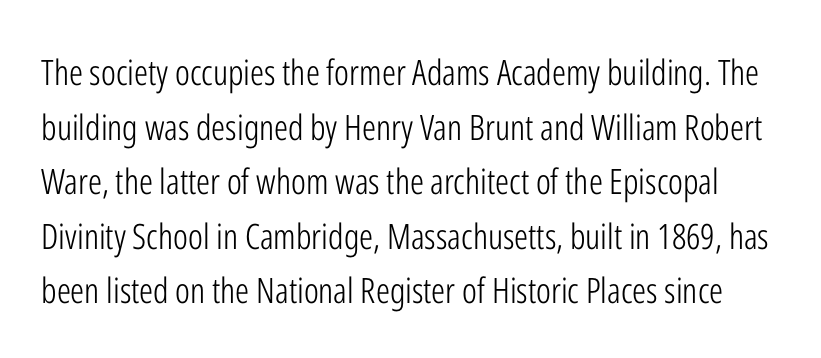
{"serif": "no", "italic": "no", "bold": "no", "weight": "light", "width": "condensed", "stroke_contrast": "low", "x_height": "medium", "monospaced": "no", "underline": "no", "line_spacing": "normal", "line_spacing_ratio": 1.56, "letter_spacing": "normal", "letter_spacing_em": 0.0, "glyph_px": 35}
